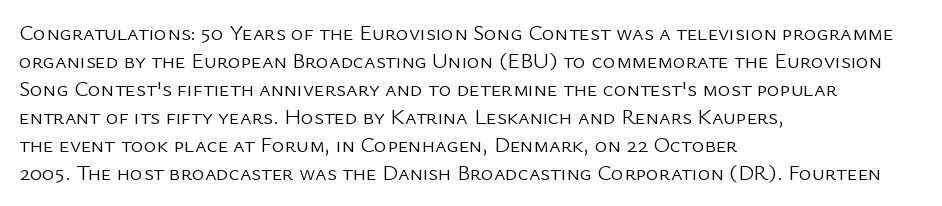
Q: Is the text bold? A: No.
Q: Is the text italic (slanted)? A: No, it is upright.
Q: Is the text underlined? A: No.
Q: How is the paragraph aligned? A: Left-aligned.
Q: Is the spacing between letters normal or unusually wide? A: Normal.
Q: Is the spacing between lines tight, normal or loose? A: Normal.
